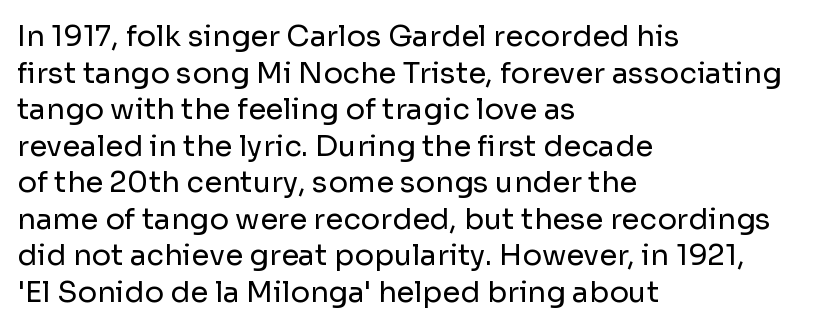
{"serif": "no", "italic": "no", "bold": "no", "weight": "regular", "width": "normal", "stroke_contrast": "low", "x_height": "medium", "monospaced": "no", "underline": "no", "align": "left", "line_spacing": "normal", "line_spacing_ratio": 1.26, "letter_spacing": "normal", "letter_spacing_em": 0.0, "glyph_px": 29}
